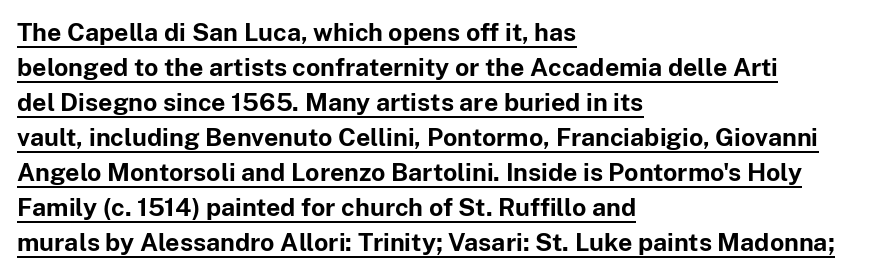
Quick note: underline on. Observe the ordinary spacing: letters are neighbours, not strangers. Baseline-to-baseline distance is the conventional proportion of letter height. In terms of posture, this sample is upright. Typographic density is high because the face is bold. A classic flush-left, rag-right setting is used for this passage.
